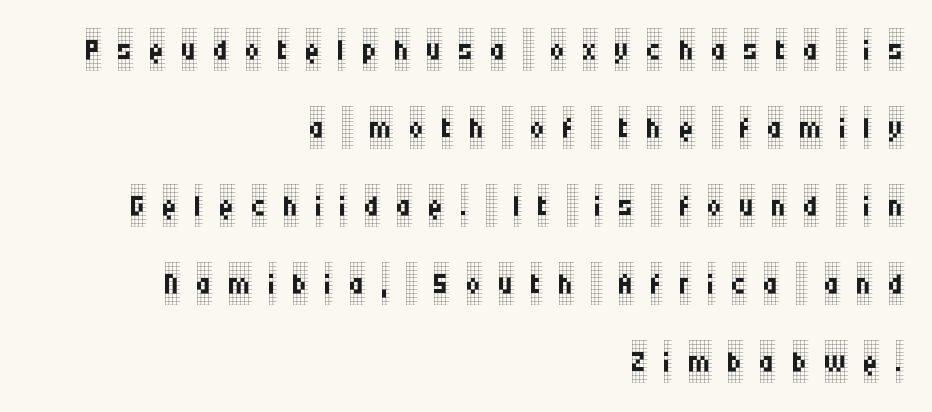
Q: Is the text bold? A: No.
Q: Is the text italic (slanted)? A: No, it is upright.
Q: Is the typeface a serif or a sans-serif typeface? A: Serif.
Q: Is the text underlined? A: No.
Q: How is the paragraph aligned? A: Right-aligned.
Q: Is the spacing between letters normal or unusually wide? A: Unusually wide.
Q: Width (condensed, normal, or wide)? A: Condensed.
Q: Stroke contrast? A: Low.
Q: x-height? A: Large.
Q: Monospaced? A: No.
